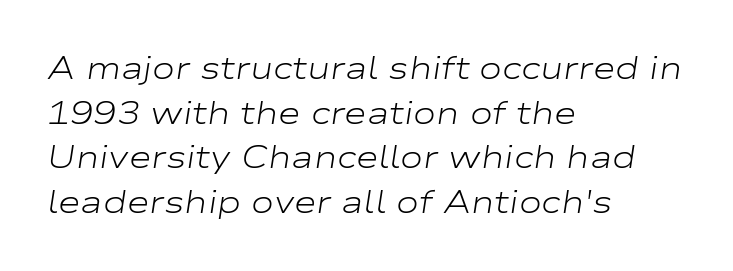
Looks like regular typesetting: each glyph gets only the width it needs. These lines stack with their left ends in a neat column. Check under the words: just untouched page. In terms of letterspacing, this is plain default setting.
